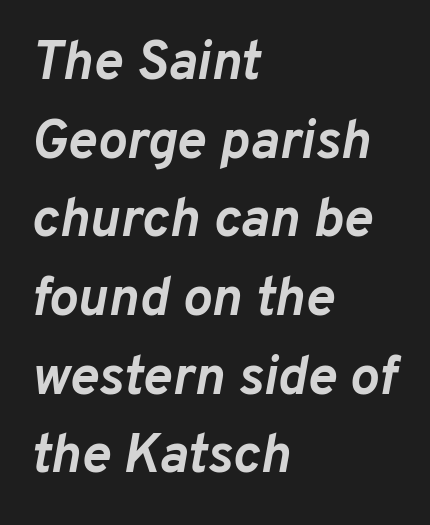
The passage shown is typed in a proportional face where columns would drift. The typesetter chose a ragged-right arrangement here. Interline gaps are of average width in this sample. The whole block is typeset with a tilt. Type without underlining.
